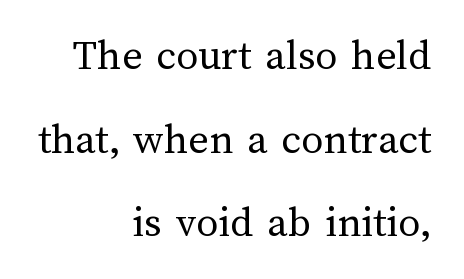
The image shows 44 px regular-weight type, upright; set right-aligned, loose line spacing (1.9x), normal letter spacing, not underlined; medium stroke contrast and a medium x-height.
